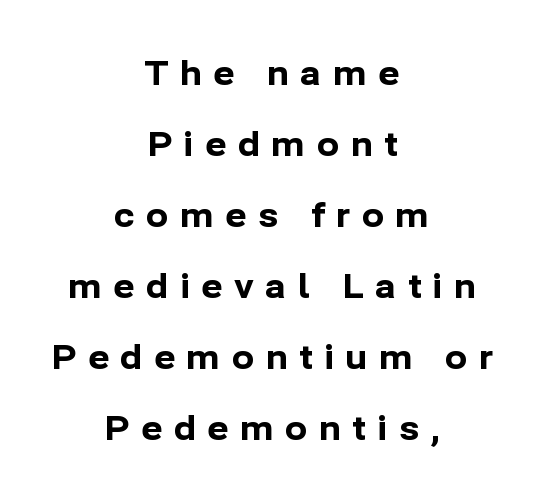
{"serif": "no", "italic": "no", "bold": "yes", "weight": "bold", "width": "normal", "stroke_contrast": "low", "x_height": "medium", "monospaced": "no", "underline": "no", "align": "center", "line_spacing": "loose", "line_spacing_ratio": 2.15, "letter_spacing": "wide", "letter_spacing_em": 0.34, "glyph_px": 33}
